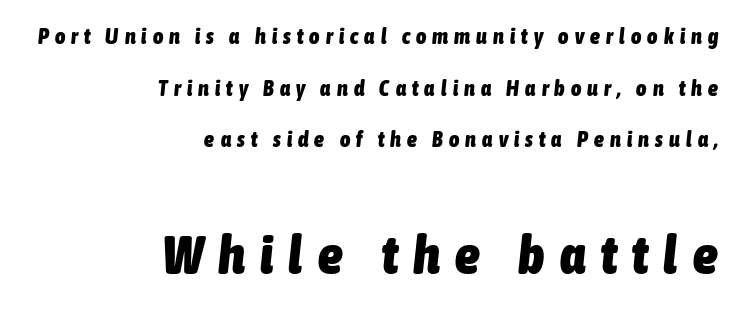
The image shows 55 px heavy, condensed type, italic (leaning right); set right-aligned, loose line spacing (2.35x), unusually wide letter spacing (+0.28 em), not underlined; the second (bottom) block is 2.5x larger; low stroke contrast and a medium x-height.
